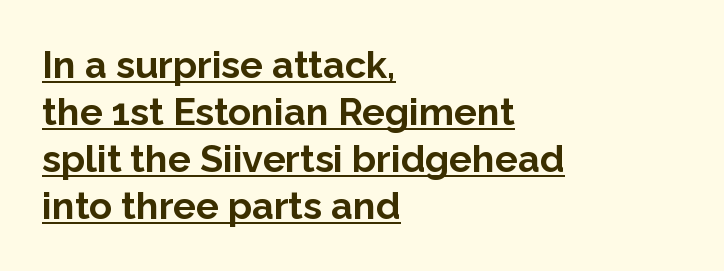
{"serif": "no", "italic": "no", "bold": "yes", "weight": "bold", "width": "normal", "stroke_contrast": "low", "x_height": "medium", "monospaced": "no", "underline": "yes", "align": "left", "line_spacing_ratio": 1.24, "letter_spacing": "normal", "letter_spacing_em": 0.0, "glyph_px": 38}
